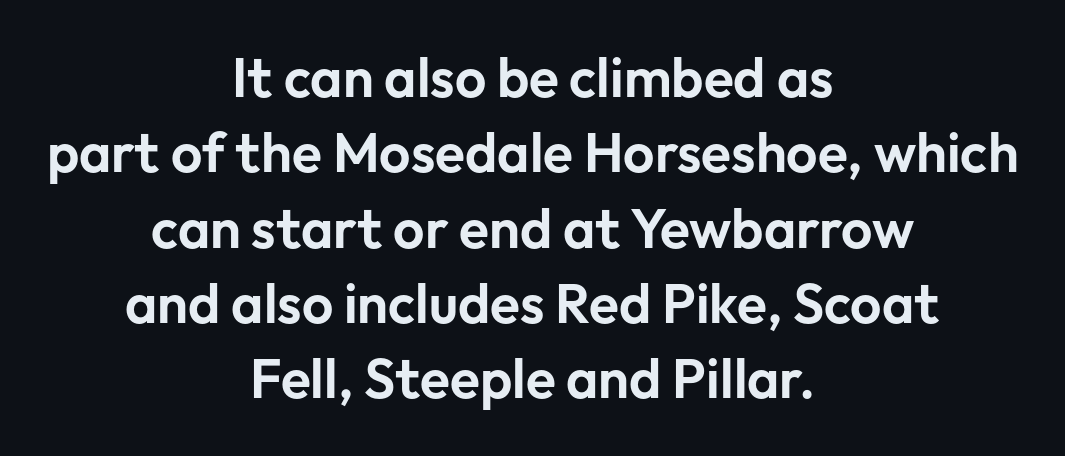
Q: Is the text italic (slanted)? A: No, it is upright.
Q: Is the typeface a serif or a sans-serif typeface? A: Sans-serif.
Q: Is the text underlined? A: No.
Q: How is the paragraph aligned? A: Centered.
Q: Is the spacing between letters normal or unusually wide? A: Normal.
Q: Is the spacing between lines tight, normal or loose? A: Normal.
Q: Width (condensed, normal, or wide)? A: Normal.
Q: Stroke contrast? A: Low.
Q: x-height? A: Medium.
Q: Monospaced? A: No.
